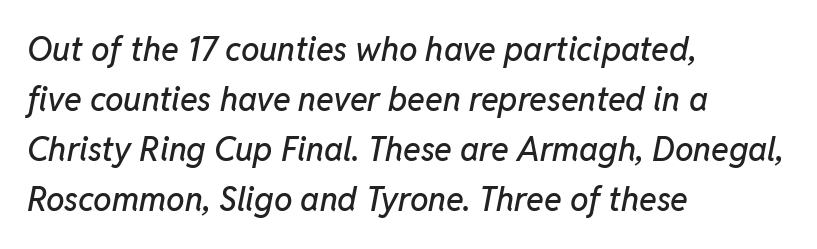
Q: Is the text italic (slanted)? A: Yes, it leans right by about 11 degrees.
Q: Is the text underlined? A: No.
Q: How is the paragraph aligned? A: Left-aligned.
Q: Is the spacing between letters normal or unusually wide? A: Normal.
Q: Is the spacing between lines tight, normal or loose? A: Normal.
Q: Width (condensed, normal, or wide)? A: Normal.
Q: Stroke contrast? A: Low.
Q: x-height? A: Medium.
Q: Monospaced? A: No.
